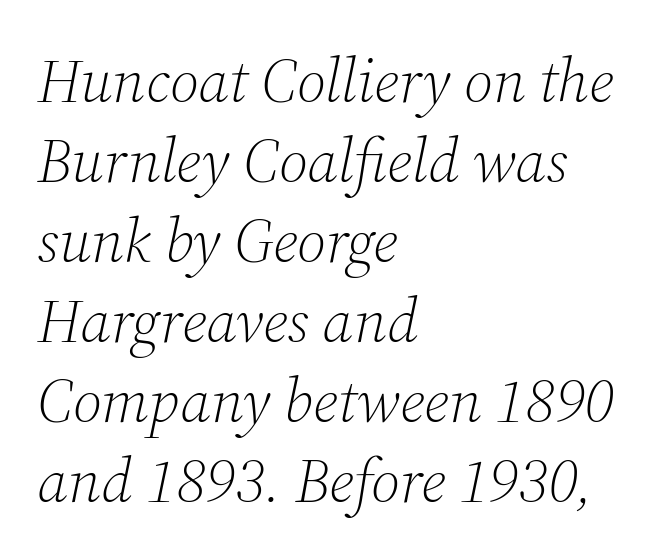
Q: Is the text bold? A: No.
Q: Is the text italic (slanted)? A: Yes, it leans right by about 12 degrees.
Q: Is the typeface a serif or a sans-serif typeface? A: Serif.
Q: Is the text underlined? A: No.
Q: How is the paragraph aligned? A: Left-aligned.
Q: Is the spacing between letters normal or unusually wide? A: Normal.
Q: Is the spacing between lines tight, normal or loose? A: Normal.
Q: Width (condensed, normal, or wide)? A: Normal.
Q: Stroke contrast? A: Medium.
Q: x-height? A: Medium.
Q: Monospaced? A: No.
